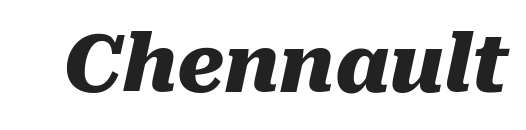
{"italic": "yes", "lean": "right", "slant_degrees": 10, "bold": "yes", "weight": "heavy", "width": "normal", "stroke_contrast": "medium", "x_height": "medium", "monospaced": "no", "underline": "no", "letter_spacing": "normal", "letter_spacing_em": 0.0, "glyph_px": 79}
